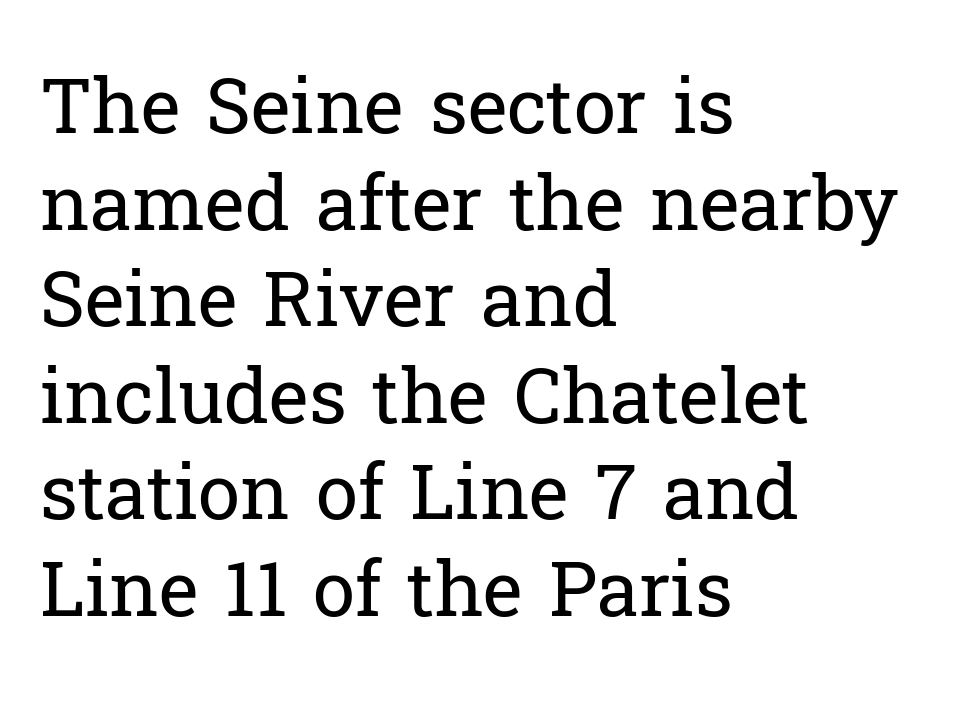
Q: Is the text bold? A: No.
Q: Is the text italic (slanted)? A: No, it is upright.
Q: Is the typeface a serif or a sans-serif typeface? A: Serif.
Q: Is the text underlined? A: No.
Q: How is the paragraph aligned? A: Left-aligned.
Q: Is the spacing between letters normal or unusually wide? A: Normal.
Q: Is the spacing between lines tight, normal or loose? A: Normal.
Q: Width (condensed, normal, or wide)? A: Normal.
Q: Stroke contrast? A: Low.
Q: x-height? A: Medium.
Q: Monospaced? A: No.
